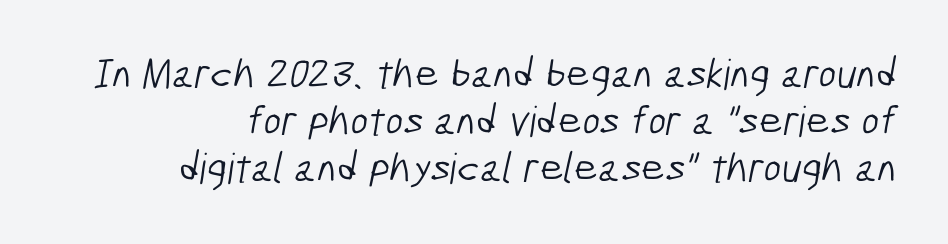
The image shows 42 px light, condensed sans-serif type; set tight line spacing (1.12x), normal letter spacing, not underlined; low stroke contrast and a medium x-height.
